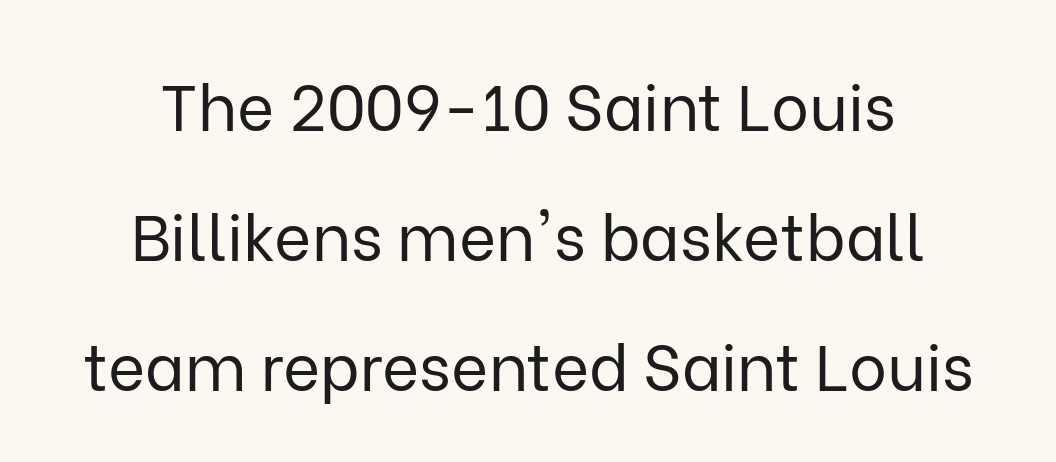
{"serif": "no", "italic": "no", "bold": "no", "weight": "regular", "width": "normal", "stroke_contrast": "low", "x_height": "medium", "monospaced": "no", "underline": "no", "align": "center", "line_spacing": "loose", "line_spacing_ratio": 2.03, "letter_spacing": "normal", "letter_spacing_em": 0.0, "glyph_px": 64}
